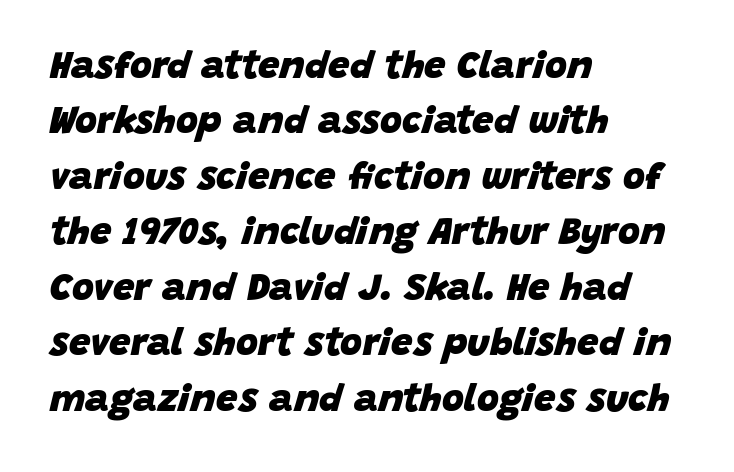
Nobody drew a line under any word here. The letterforms sit shoulder to shoulder at normal distance. If you measured baseline to baseline, you'd find a middling distance. The face used here is proportionally spaced, like ordinary book or web type. Visually the block forms a straight wall on the left and a jagged coastline on the right.
